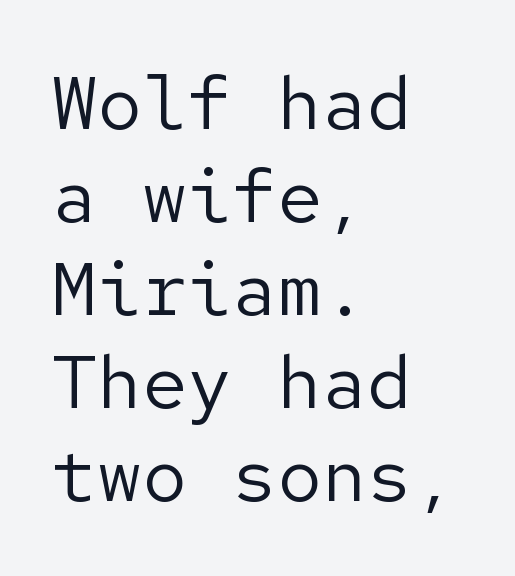
{"serif": "no", "italic": "no", "bold": "no", "weight": "regular", "width": "normal", "stroke_contrast": "low", "x_height": "medium", "underline": "no", "align": "left", "line_spacing_ratio": 1.24, "letter_spacing": "normal", "letter_spacing_em": 0.0, "glyph_px": 75}
